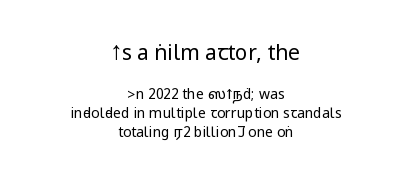
Q: Is the text bold? A: No.
Q: Is the text italic (slanted)? A: No, it is upright.
Q: Is the text underlined? A: No.
Q: How is the paragraph aligned? A: Centered.
Q: Is the spacing between letters normal or unusually wide? A: Normal.
Q: Is the spacing between lines tight, normal or loose? A: Normal.
Q: Which block of text is set in a larger size, the first (top) or the second (bottom)? A: The first (top) one.
